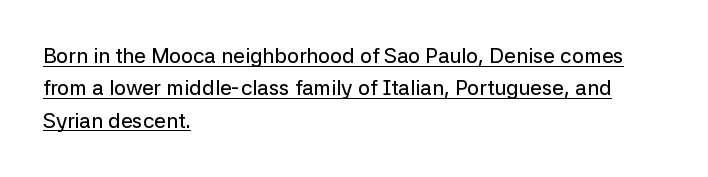
{"italic": "no", "underline": "yes", "align": "left", "line_spacing": "normal", "line_spacing_ratio": 1.54, "letter_spacing": "normal", "letter_spacing_em": 0.0, "glyph_px": 21}
